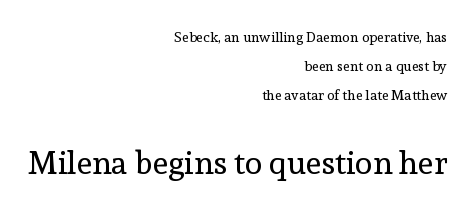
Summary of weight: not heavy and not bold. The glyphs are unaccompanied by any horizontal stroke below them. This rendering employs a face with finishing strokes, i.e., a serif. It's the straight-up-and-down kind of type. The type is set solid horizontally, with unmodified tracking. The ragged edge is on the left, which tells us the setting is flush right.
